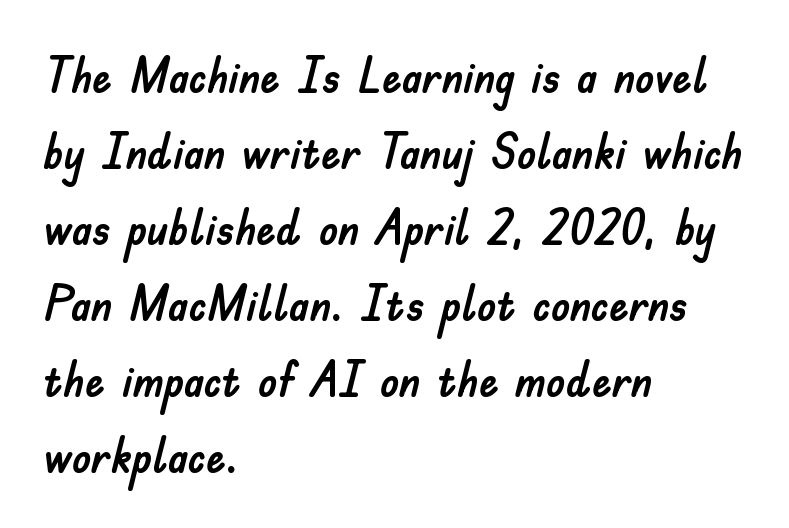
{"serif": "no", "width": "normal", "stroke_contrast": "low", "x_height": "small", "monospaced": "no", "underline": "no", "align": "left", "line_spacing": "normal", "line_spacing_ratio": 1.55, "letter_spacing": "normal", "letter_spacing_em": 0.0, "glyph_px": 49}
